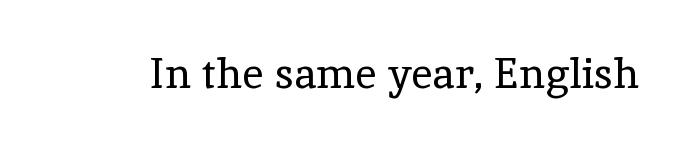
Standard letterfit; no display-style spreading of the glyphs. Plain, unruled lines of type. It's the straight-up-and-down kind of type. A serif font was chosen for this passage. Weight class: somewhere from thin through regular.
